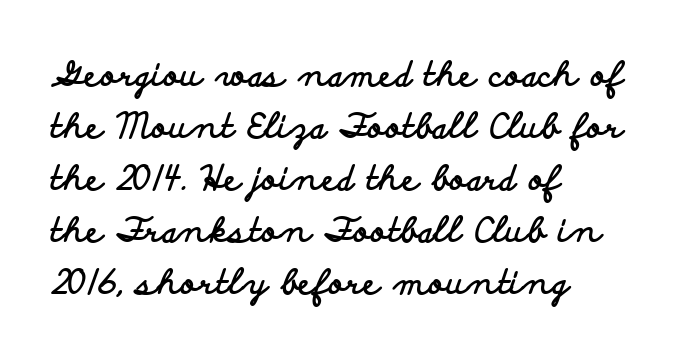
The image shows 34 px bold, wide sans-serif type; set left-aligned, normal line spacing (1.53x), normal letter spacing, not underlined; low stroke contrast and a small x-height.
